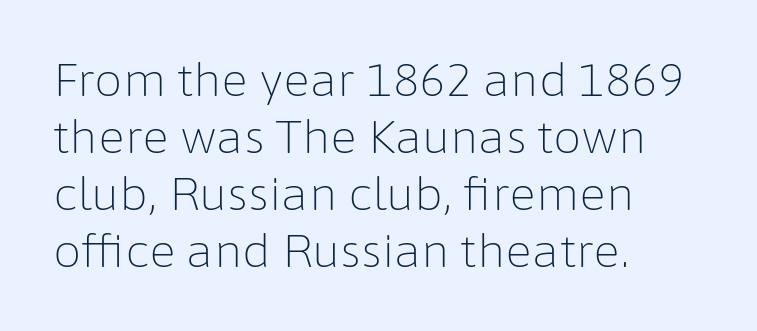
Spacing verdict: proportional, widths tailored to each character. Quick note: not italic, upright. No heavy texture on the line: the type isn't bold. Typeset ragged right — the left edge is the straight one. The tracking reads as untouched default to a designer's eye.
